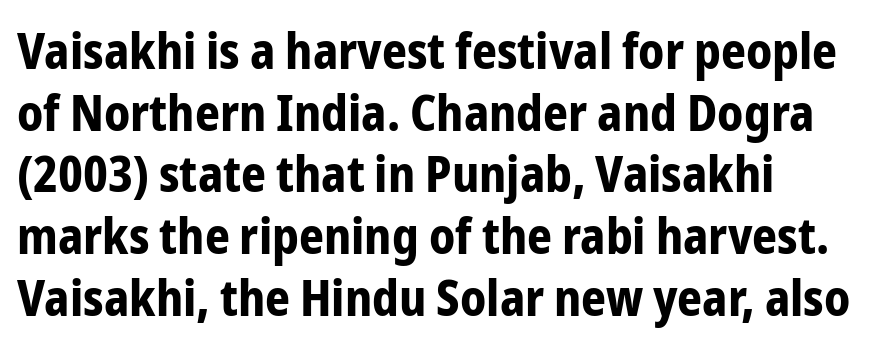
Ascenders rise straight up at ninety degrees. If you measured baseline to baseline, you'd find a middling distance. Check under the words: just untouched page. On the weight axis this lands at bold, roughly 700. Notice how the passage keeps a crisp vertical edge on the left only. Do the characters align in a grid? No, the font is proportional.
